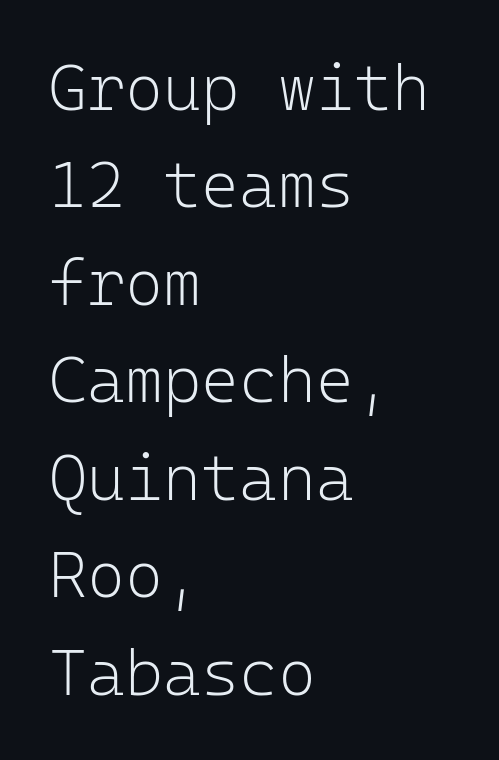
Q: Is the text bold? A: No.
Q: Is the text italic (slanted)? A: No, it is upright.
Q: Is the typeface a serif or a sans-serif typeface? A: Sans-serif.
Q: Is the text underlined? A: No.
Q: How is the paragraph aligned? A: Left-aligned.
Q: Is the spacing between letters normal or unusually wide? A: Normal.
Q: Is the spacing between lines tight, normal or loose? A: Normal.
Q: Width (condensed, normal, or wide)? A: Normal.
Q: Stroke contrast? A: Low.
Q: x-height? A: Medium.
Q: Monospaced? A: Yes.
